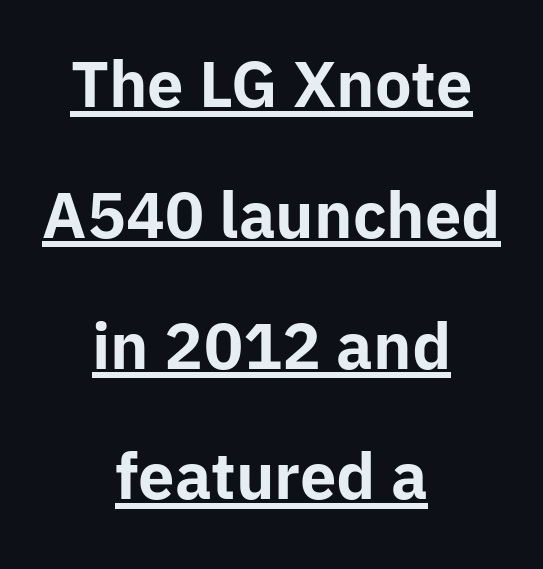
Q: Is the text bold? A: Yes.
Q: Is the text italic (slanted)? A: No, it is upright.
Q: Is the typeface a serif or a sans-serif typeface? A: Sans-serif.
Q: Is the text underlined? A: Yes.
Q: How is the paragraph aligned? A: Centered.
Q: Is the spacing between letters normal or unusually wide? A: Normal.
Q: Is the spacing between lines tight, normal or loose? A: Loose.
Q: Width (condensed, normal, or wide)? A: Normal.
Q: Stroke contrast? A: Low.
Q: x-height? A: Medium.
Q: Monospaced? A: No.
